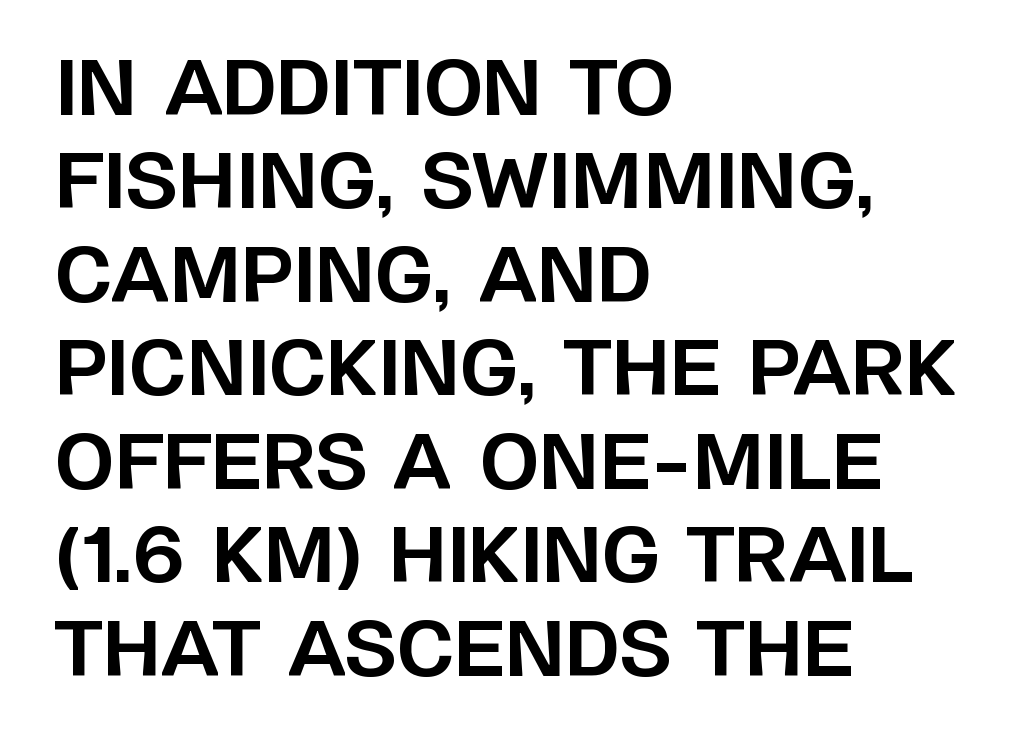
{"serif": "no", "italic": "no", "bold": "yes", "weight": "bold", "width": "normal", "stroke_contrast": "low", "x_height": "large", "monospaced": "no", "underline": "no", "align": "left", "line_spacing_ratio": 1.23, "letter_spacing": "normal", "letter_spacing_em": 0.0, "glyph_px": 76}
